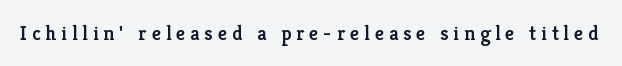
The letters are semibold — heavier than regular but short of a full bold. Inter-character spacing is expanded well beyond the font's built-in metrics. Italic: no, the glyphs are upright roman. The baseline area is clear.
